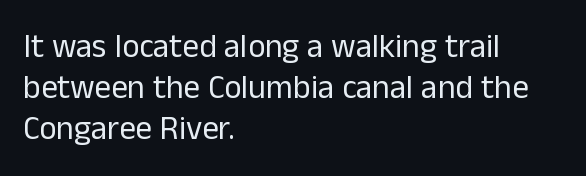
{"serif": "no", "italic": "no", "bold": "no", "weight": "regular", "width": "normal", "stroke_contrast": "low", "x_height": "medium", "monospaced": "no", "underline": "no", "align": "left", "line_spacing_ratio": 1.24, "letter_spacing": "normal", "letter_spacing_em": 0.0, "glyph_px": 33}
